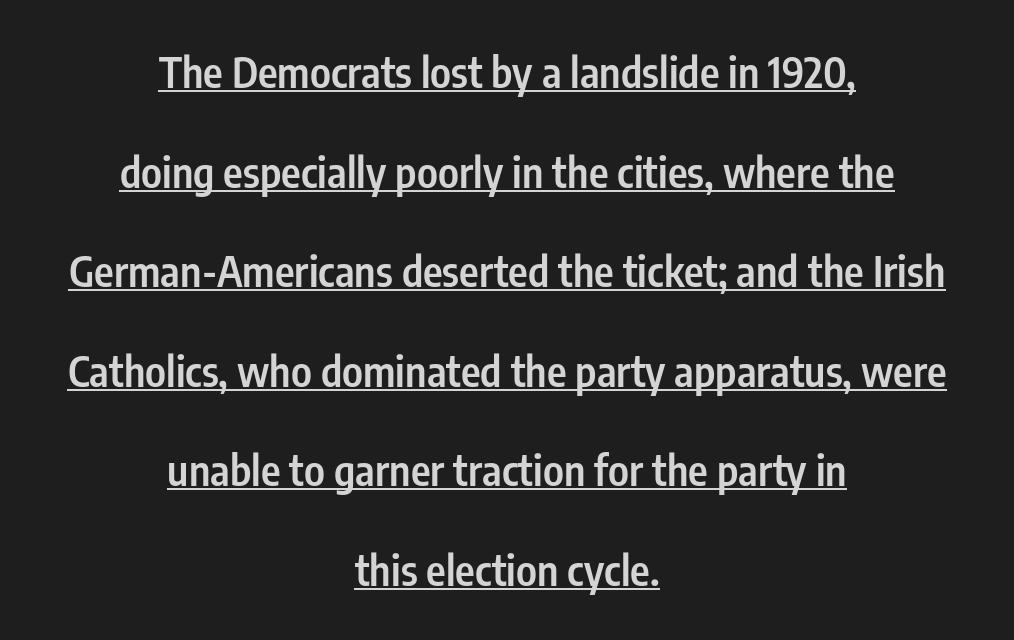
The image shows 42 px semibold, condensed sans-serif type, upright; set centered, loose line spacing (2.37x), normal letter spacing, underlined; low stroke contrast and a medium x-height.
